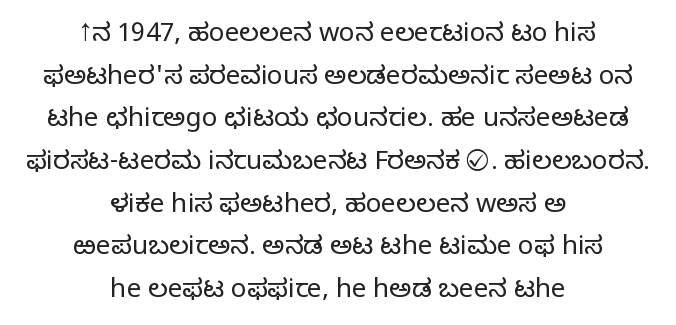
A light-to-regular cut is what we see here. Each line is balanced around a shared central axis. Only glyphs here, with clear space below each row. The line texture is even and compact thanks to regular tracking.
